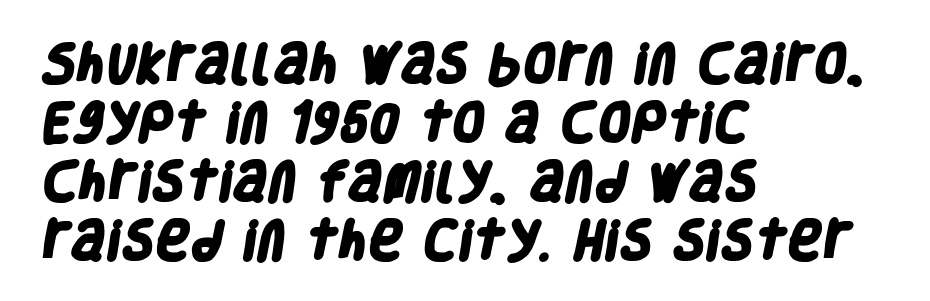
The image shows 43 px heavy, condensed sans-serif type; set left-aligned, normal line spacing (1.37x), normal letter spacing, not underlined; low stroke contrast and a large x-height.
